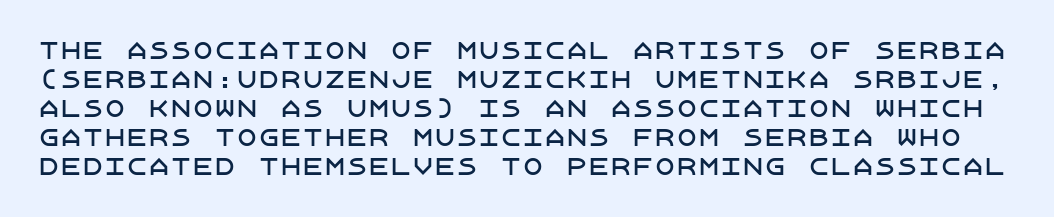
The image shows 22 px text type, upright; set normal line spacing (1.32x), normal letter spacing, not underlined.
